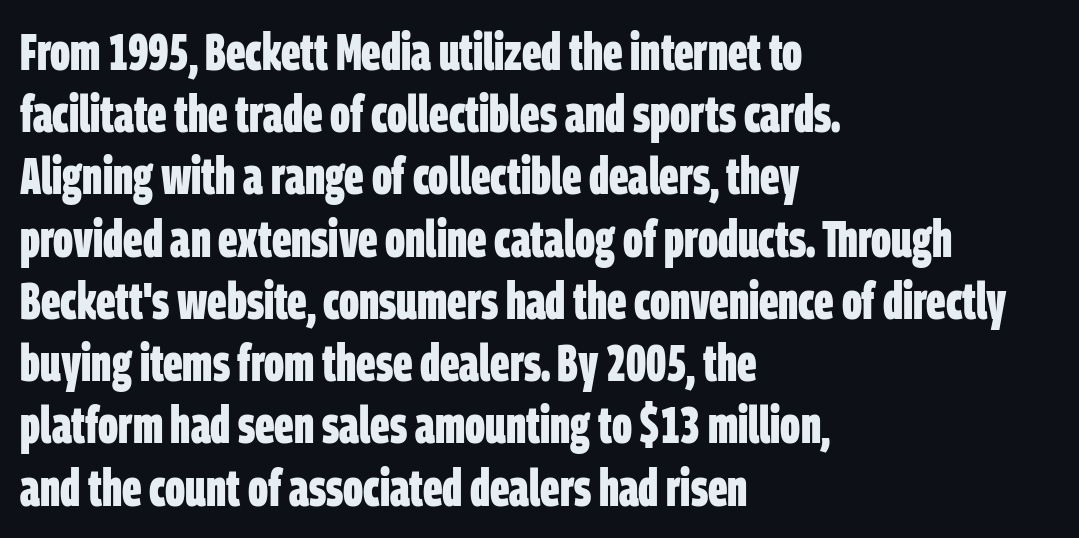
Q: Is the text bold? A: Yes.
Q: Is the typeface a serif or a sans-serif typeface? A: Sans-serif.
Q: Is the text underlined? A: No.
Q: How is the paragraph aligned? A: Left-aligned.
Q: Is the spacing between letters normal or unusually wide? A: Normal.
Q: Width (condensed, normal, or wide)? A: Condensed.
Q: Stroke contrast? A: Low.
Q: x-height? A: Large.
Q: Monospaced? A: No.
